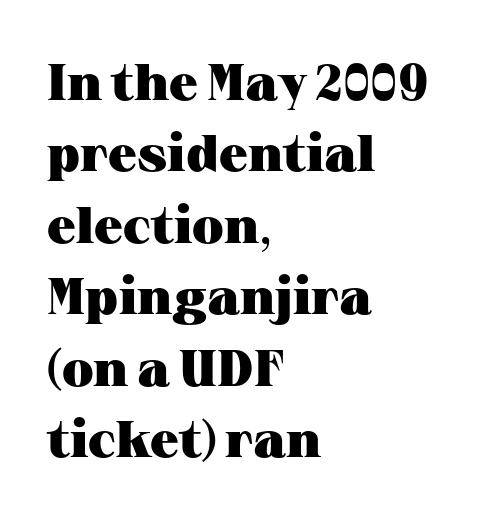
Q: Is the text bold? A: Yes.
Q: Is the text italic (slanted)? A: No, it is upright.
Q: Is the typeface a serif or a sans-serif typeface? A: Serif.
Q: Is the text underlined? A: No.
Q: How is the paragraph aligned? A: Left-aligned.
Q: Is the spacing between letters normal or unusually wide? A: Normal.
Q: Is the spacing between lines tight, normal or loose? A: Normal.
Q: Width (condensed, normal, or wide)? A: Wide.
Q: Stroke contrast? A: Medium.
Q: x-height? A: Medium.
Q: Monospaced? A: No.
